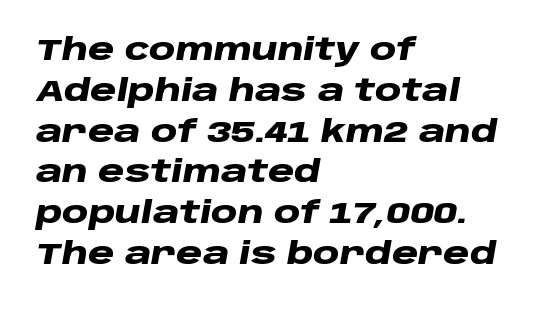
{"italic": "yes", "lean": "right", "slant_degrees": 10, "bold": "yes", "weight": "heavy", "width": "wide", "stroke_contrast": "low", "x_height": "large", "monospaced": "no", "underline": "no", "align": "left", "line_spacing": "normal", "line_spacing_ratio": 1.36, "letter_spacing": "normal", "letter_spacing_em": 0.0, "glyph_px": 30}
